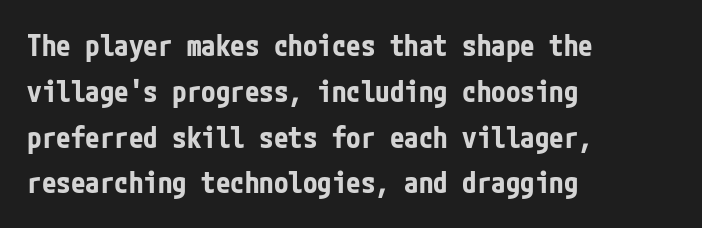
{"serif": "no", "italic": "no", "bold": "yes", "weight": "bold", "width": "condensed", "stroke_contrast": "low", "x_height": "medium", "underline": "no", "align": "left", "line_spacing": "normal", "line_spacing_ratio": 1.58, "letter_spacing": "normal", "letter_spacing_em": 0.0, "glyph_px": 29}
